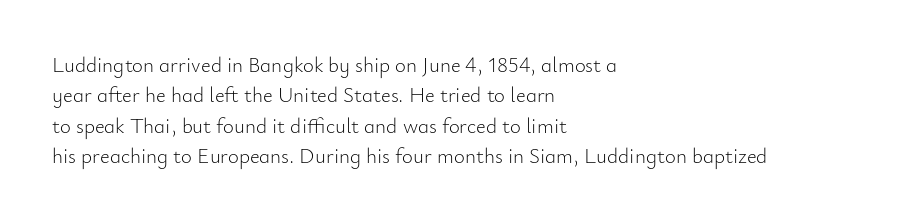
Letter spacing: default. Ink coverage per letter is moderate at most. The rag falls on the right side of this text block. Descenders are the only things crossing below the line. This block has exactly the height ordinary leading produces. This is the regular roman posture of the typeface.
